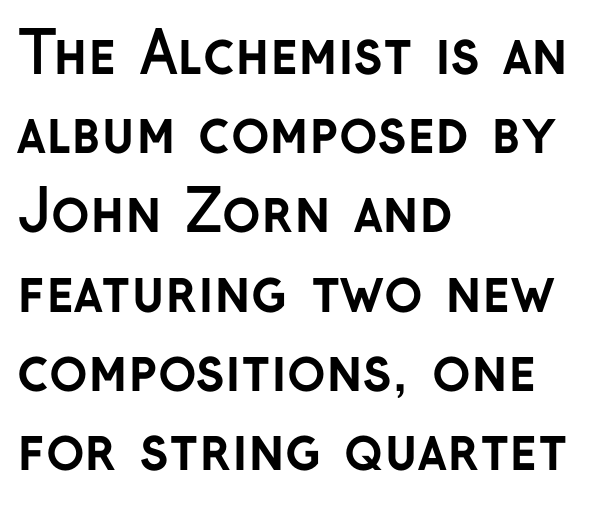
{"serif": "no", "italic": "no", "bold": "yes", "weight": "semibold", "width": "normal", "stroke_contrast": "low", "x_height": "medium", "monospaced": "no", "underline": "no", "align": "left", "line_spacing": "normal", "line_spacing_ratio": 1.39, "letter_spacing": "normal", "letter_spacing_em": 0.0, "glyph_px": 57}
